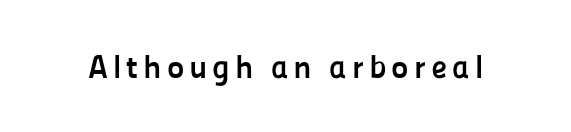
Q: Is the text bold? A: Yes.
Q: Is the text italic (slanted)? A: No, it is upright.
Q: Is the typeface a serif or a sans-serif typeface? A: Sans-serif.
Q: Is the text underlined? A: No.
Q: Width (condensed, normal, or wide)? A: Normal.
Q: Stroke contrast? A: Low.
Q: x-height? A: Medium.
Q: Monospaced? A: No.
